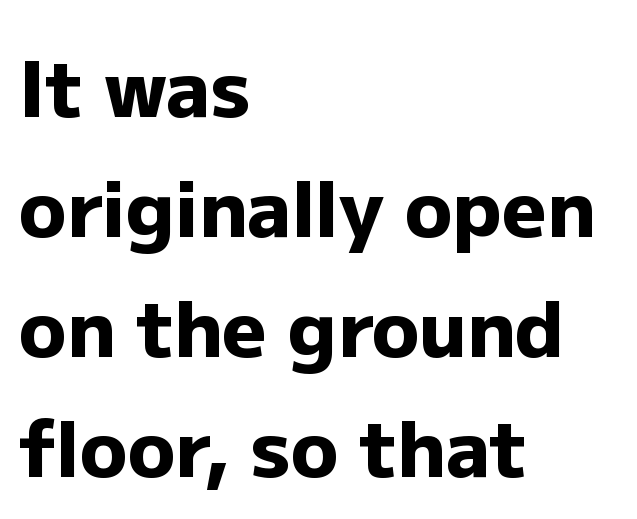
The image shows 78 px heavy sans-serif type, upright; set left-aligned, normal line spacing (1.54x), normal letter spacing, not underlined; low stroke contrast and a medium x-height.
